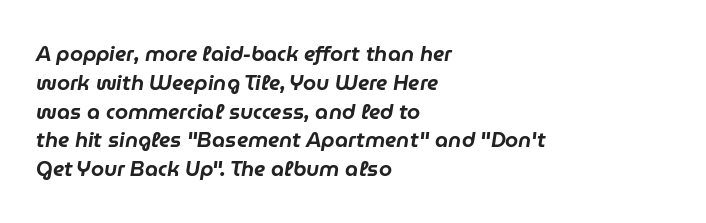
Q: Is the text italic (slanted)? A: Yes, it leans right by about 9 degrees.
Q: Is the text underlined? A: No.
Q: How is the paragraph aligned? A: Left-aligned.
Q: Is the spacing between letters normal or unusually wide? A: Normal.
Q: Is the spacing between lines tight, normal or loose? A: Normal.
